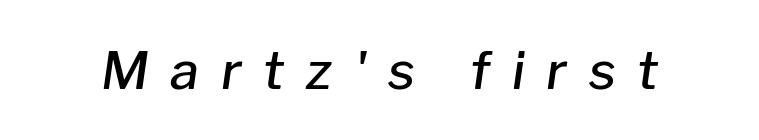
The image shows 52 px semibold type, italic (leaning right); set unusually wide letter spacing (+0.42 em), not underlined; low stroke contrast and a medium x-height.
